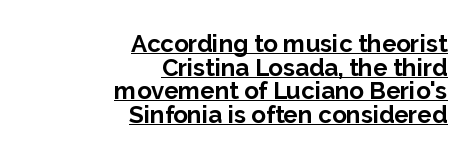
The image shows 24 px bold type, upright; set right-aligned, tight line spacing (0.98x), normal letter spacing, underlined.
